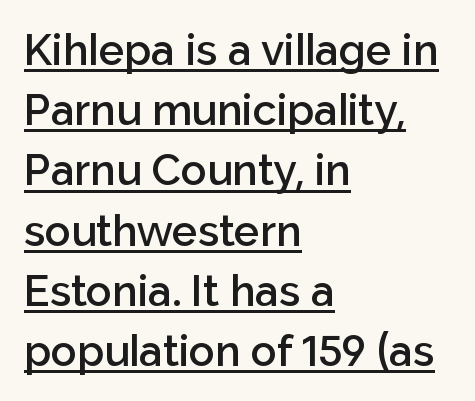
The image shows 43 px semibold sans-serif type, upright; set left-aligned, normal line spacing (1.4x), normal letter spacing, underlined; low stroke contrast and a medium x-height.
